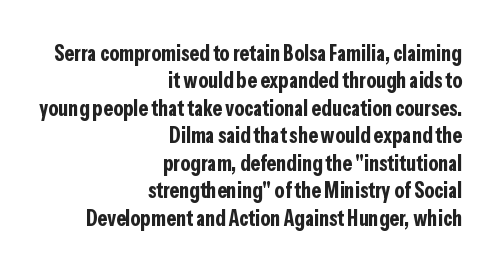
The image shows 22 px bold type, upright; set right-aligned, normal line spacing (1.25x), normal letter spacing, not underlined.
